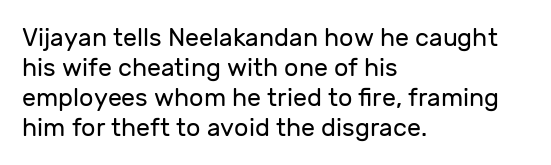
Q: Is the text bold? A: No.
Q: Is the text italic (slanted)? A: No, it is upright.
Q: Is the text underlined? A: No.
Q: How is the paragraph aligned? A: Left-aligned.
Q: Is the spacing between letters normal or unusually wide? A: Normal.
